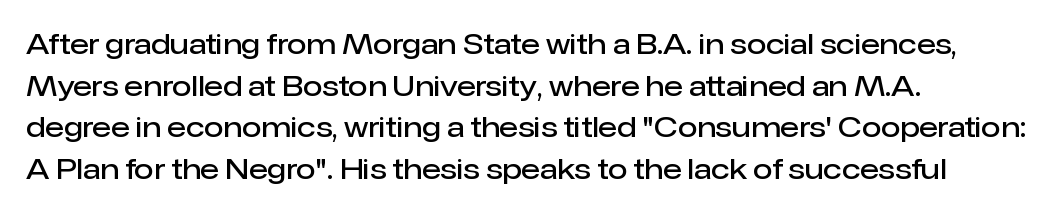
Q: Is the text bold? A: Semi-bold.
Q: Is the text italic (slanted)? A: No, it is upright.
Q: Is the typeface a serif or a sans-serif typeface? A: Sans-serif.
Q: Is the text underlined? A: No.
Q: How is the paragraph aligned? A: Left-aligned.
Q: Is the spacing between letters normal or unusually wide? A: Normal.
Q: Is the spacing between lines tight, normal or loose? A: Normal.
Q: Width (condensed, normal, or wide)? A: Normal.
Q: Stroke contrast? A: Low.
Q: x-height? A: Medium.
Q: Monospaced? A: No.
